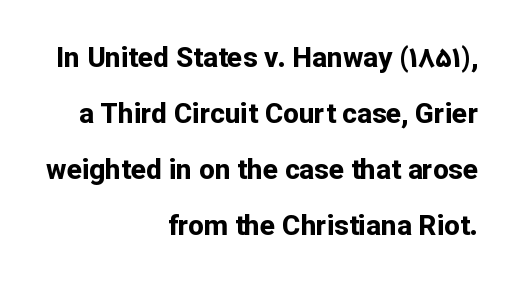
A clean baseline with only descenders dipping below it. Short note: letters normally spaced. Notice how thick the strokes are: this is what a full bold looks like. Vertical strokes here are truly vertical. Spacing verdict: proportional, widths tailored to each character.
